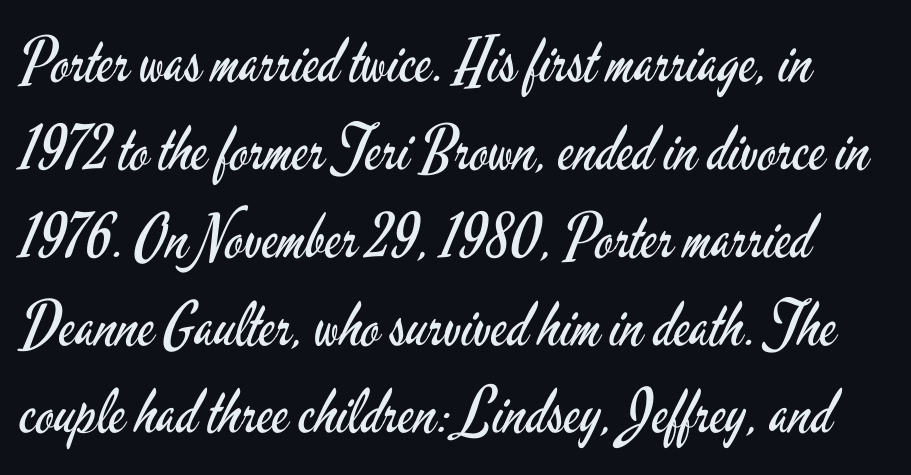
{"serif": "no", "bold": "no", "weight": "regular", "width": "condensed", "stroke_contrast": "low", "x_height": "small", "monospaced": "no", "underline": "no", "line_spacing": "normal", "line_spacing_ratio": 1.44, "letter_spacing": "normal", "letter_spacing_em": 0.0, "glyph_px": 61}
